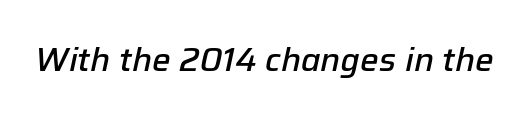
Q: Is the text bold? A: Semi-bold.
Q: Is the text italic (slanted)? A: Yes, it leans right by about 12 degrees.
Q: Is the text underlined? A: No.
Q: Is the spacing between letters normal or unusually wide? A: Normal.
Q: Width (condensed, normal, or wide)? A: Normal.
Q: Stroke contrast? A: Low.
Q: x-height? A: Medium.
Q: Monospaced? A: No.
